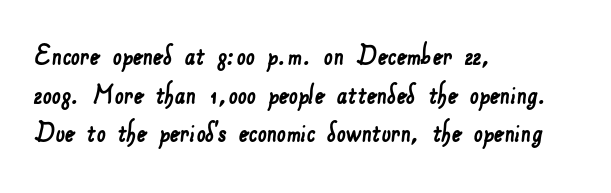
Q: Is the typeface a serif or a sans-serif typeface? A: Sans-serif.
Q: Is the text underlined? A: No.
Q: How is the paragraph aligned? A: Left-aligned.
Q: Is the spacing between letters normal or unusually wide? A: Normal.
Q: Width (condensed, normal, or wide)? A: Normal.
Q: Stroke contrast? A: Low.
Q: x-height? A: Small.
Q: Monospaced? A: No.
